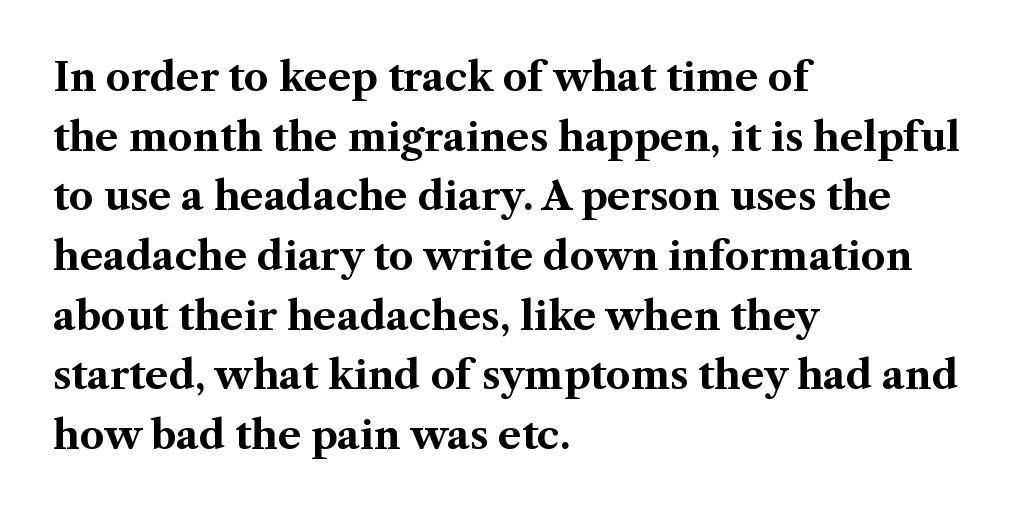
Q: Is the text bold? A: Yes.
Q: Is the text italic (slanted)? A: No, it is upright.
Q: Is the typeface a serif or a sans-serif typeface? A: Serif.
Q: Is the text underlined? A: No.
Q: How is the paragraph aligned? A: Left-aligned.
Q: Is the spacing between letters normal or unusually wide? A: Normal.
Q: Is the spacing between lines tight, normal or loose? A: Normal.
Q: Width (condensed, normal, or wide)? A: Normal.
Q: Stroke contrast? A: Medium.
Q: x-height? A: Medium.
Q: Monospaced? A: No.
